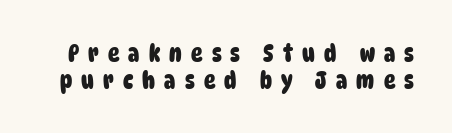
{"bold": "yes", "underline": "no", "line_spacing": "tight", "line_spacing_ratio": 1.12, "letter_spacing": "wide", "letter_spacing_em": 0.38, "glyph_px": 24}
